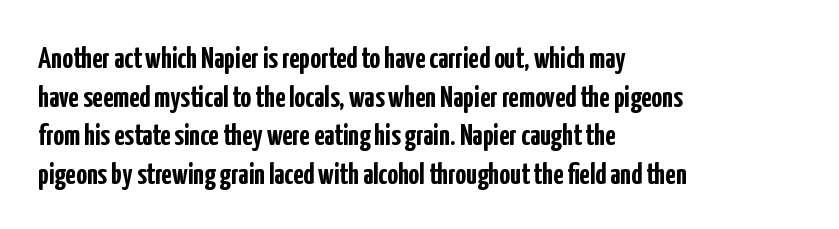
Q: Is the text bold? A: Yes.
Q: Is the text italic (slanted)? A: No, it is upright.
Q: Is the typeface a serif or a sans-serif typeface? A: Sans-serif.
Q: Is the text underlined? A: No.
Q: How is the paragraph aligned? A: Left-aligned.
Q: Is the spacing between letters normal or unusually wide? A: Normal.
Q: Is the spacing between lines tight, normal or loose? A: Normal.
Q: Width (condensed, normal, or wide)? A: Condensed.
Q: Stroke contrast? A: Low.
Q: x-height? A: Medium.
Q: Monospaced? A: No.
